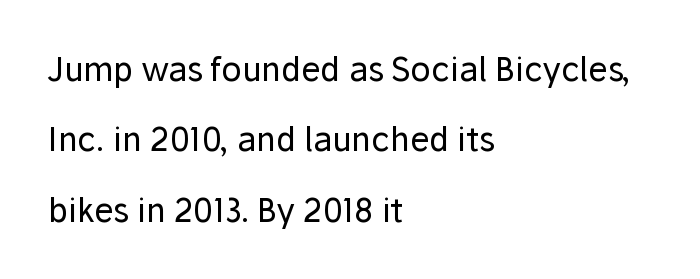
Stems and bowls with no extra thickness — not bold. Caption: standard tracking, unaltered. Proportional: the letters do not fall into vertical columns. In CSS terms this would be text-align: left.
